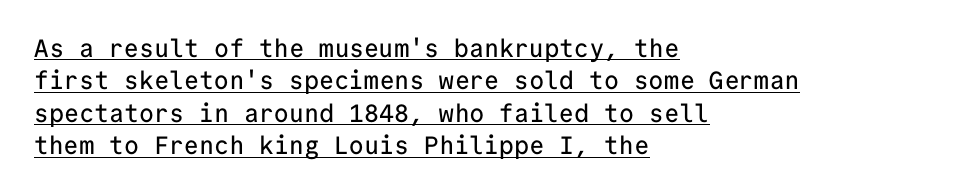
Q: Is the text italic (slanted)? A: No, it is upright.
Q: Is the text underlined? A: Yes.
Q: How is the paragraph aligned? A: Left-aligned.
Q: Is the spacing between letters normal or unusually wide? A: Normal.
Q: Is the spacing between lines tight, normal or loose? A: Normal.
